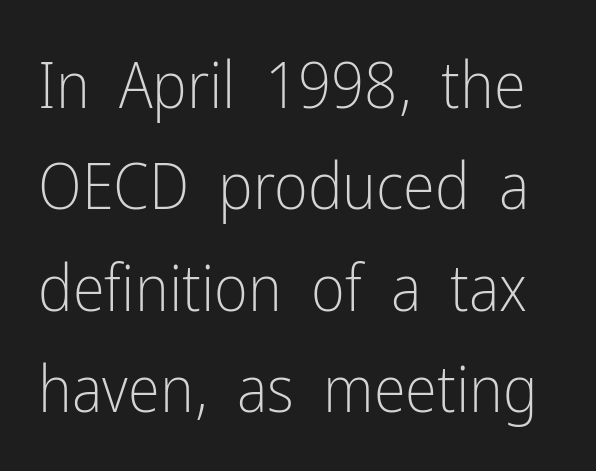
Q: Is the text bold? A: No.
Q: Is the text italic (slanted)? A: No, it is upright.
Q: Is the typeface a serif or a sans-serif typeface? A: Sans-serif.
Q: Is the text underlined? A: No.
Q: Is the spacing between letters normal or unusually wide? A: Normal.
Q: Is the spacing between lines tight, normal or loose? A: Normal.
Q: Width (condensed, normal, or wide)? A: Condensed.
Q: Stroke contrast? A: Low.
Q: x-height? A: Medium.
Q: Monospaced? A: No.
